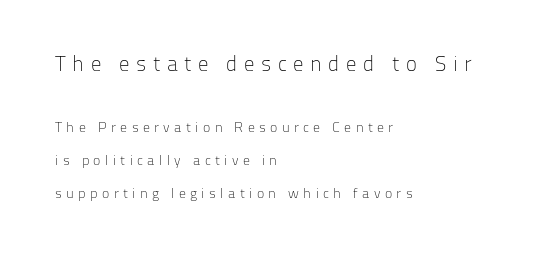
{"italic": "no", "bold": "no", "underline": "no", "align": "left", "line_spacing": "loose", "line_spacing_ratio": 2.36, "letter_spacing": "wide", "letter_spacing_em": 0.31, "larger_block": "first", "size_ratio": 1.5, "glyph_px": 21}
